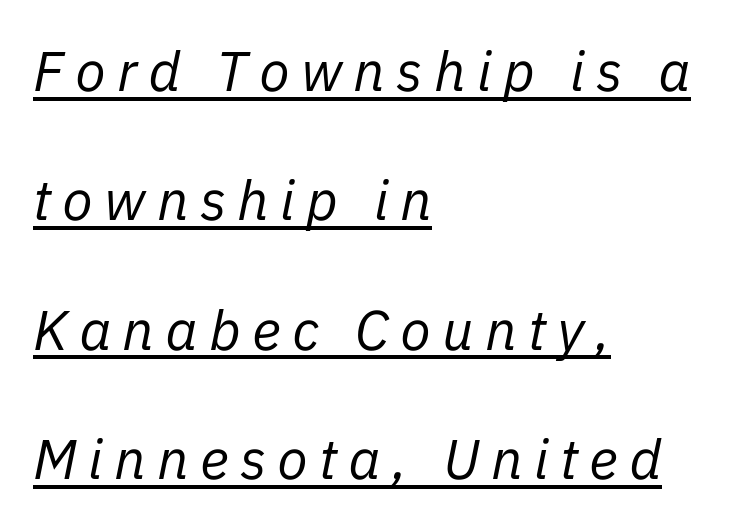
The image shows 56 px regular-weight type, italic (leaning right); set left-aligned, loose line spacing (2.31x), unusually wide letter spacing (+0.2 em), underlined; low stroke contrast and a medium x-height.
